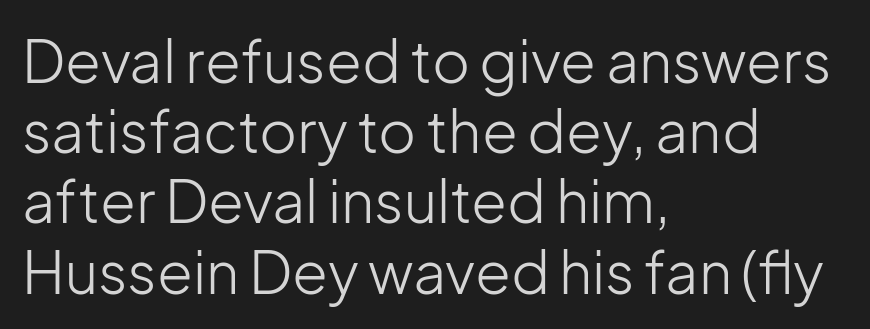
{"serif": "no", "italic": "no", "bold": "no", "weight": "light", "width": "normal", "stroke_contrast": "low", "x_height": "medium", "monospaced": "no", "underline": "no", "align": "left", "line_spacing_ratio": 1.21, "letter_spacing": "normal", "letter_spacing_em": 0.0, "glyph_px": 58}
